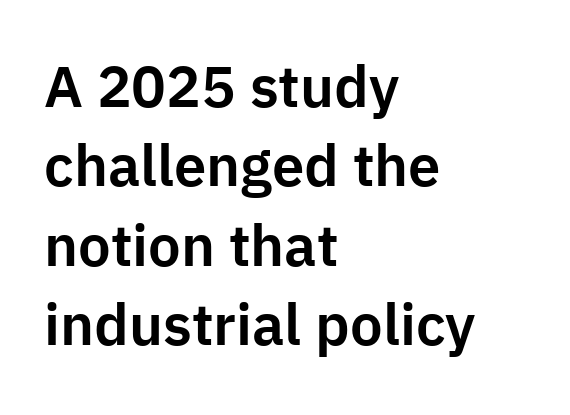
The image shows 58 px sans-serif type, upright; set left-aligned, normal line spacing (1.37x), normal letter spacing, not underlined; low stroke contrast and a medium x-height.
